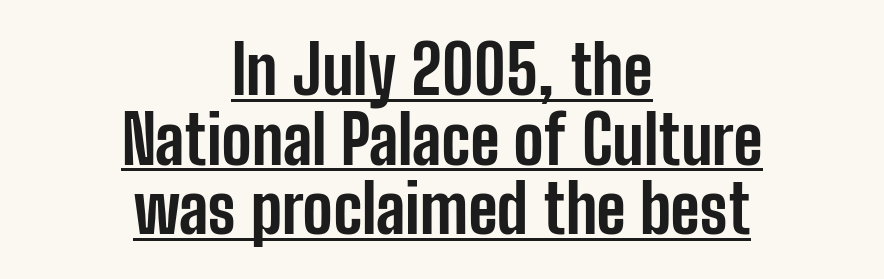
{"serif": "no", "italic": "no", "bold": "yes", "weight": "bold", "width": "condensed", "stroke_contrast": "low", "x_height": "medium", "monospaced": "no", "underline": "yes", "align": "center", "line_spacing": "tight", "line_spacing_ratio": 1.04, "letter_spacing": "normal", "letter_spacing_em": 0.0, "glyph_px": 67}
